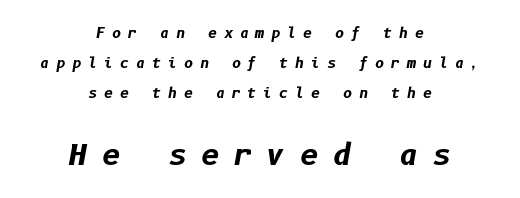
{"italic": "yes", "lean": "right", "slant_degrees": 10, "bold": "yes", "weight": "bold", "width": "normal", "stroke_contrast": "low", "x_height": "medium", "underline": "no", "align": "center", "line_spacing": "loose", "line_spacing_ratio": 2.14, "letter_spacing": "wide", "letter_spacing_em": 0.49, "larger_block": "second", "size_ratio": 2.07, "glyph_px": 29}
